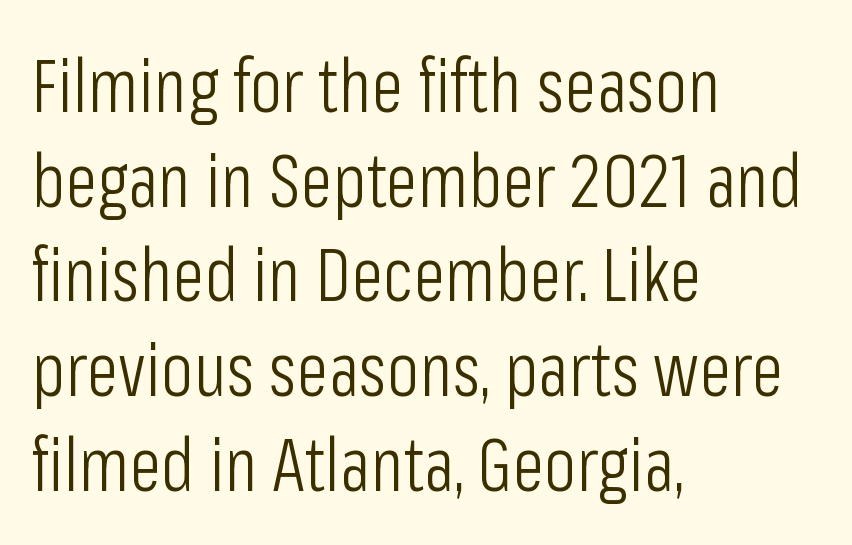
The rendering uses natural spacing where letterforms have individual widths. Classification — sans serif. Weight: not bold — regular or lighter. In terms of leading, this rendering sits right in the middle.
